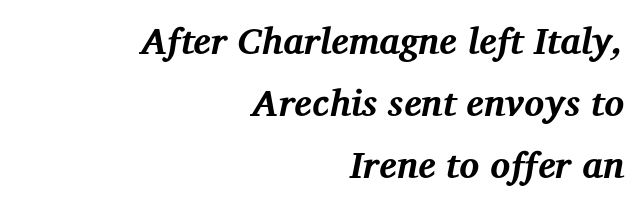
{"serif": "yes", "italic": "yes", "lean": "right", "slant_degrees": 12, "bold": "yes", "weight": "bold", "width": "normal", "stroke_contrast": "medium", "x_height": "medium", "monospaced": "no", "underline": "no", "align": "right", "line_spacing": "normal", "line_spacing_ratio": 1.68, "letter_spacing": "normal", "letter_spacing_em": 0.0, "glyph_px": 37}
